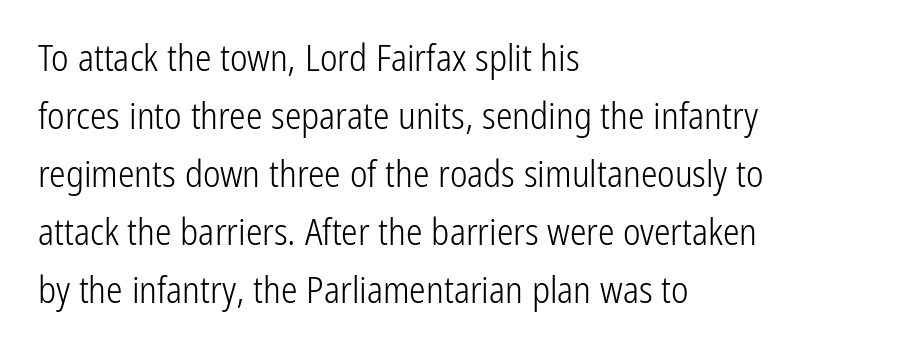
The image shows 37 px light, condensed sans-serif type, upright; set left-aligned, normal line spacing (1.57x), normal letter spacing, not underlined; low stroke contrast and a medium x-height.
